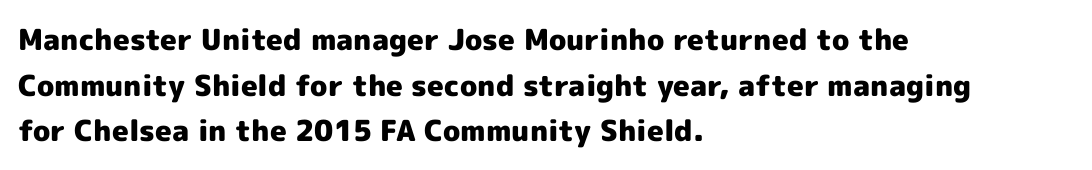
{"serif": "no", "italic": "no", "bold": "yes", "weight": "heavy", "width": "normal", "x_height": "medium", "monospaced": "no", "underline": "no", "align": "left", "line_spacing": "normal", "line_spacing_ratio": 1.57, "letter_spacing": "normal", "letter_spacing_em": 0.0, "glyph_px": 29}
